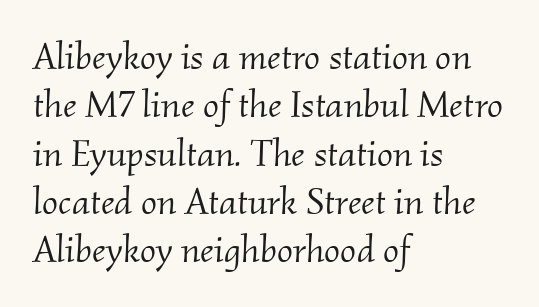
{"serif": "yes", "italic": "yes", "lean": "right", "slant_degrees": 2, "bold": "no", "weight": "light", "width": "normal", "stroke_contrast": "medium", "x_height": "small", "monospaced": "no", "underline": "no", "align": "left", "line_spacing": "normal", "line_spacing_ratio": 1.27, "letter_spacing": "normal", "letter_spacing_em": 0.0, "glyph_px": 38}
